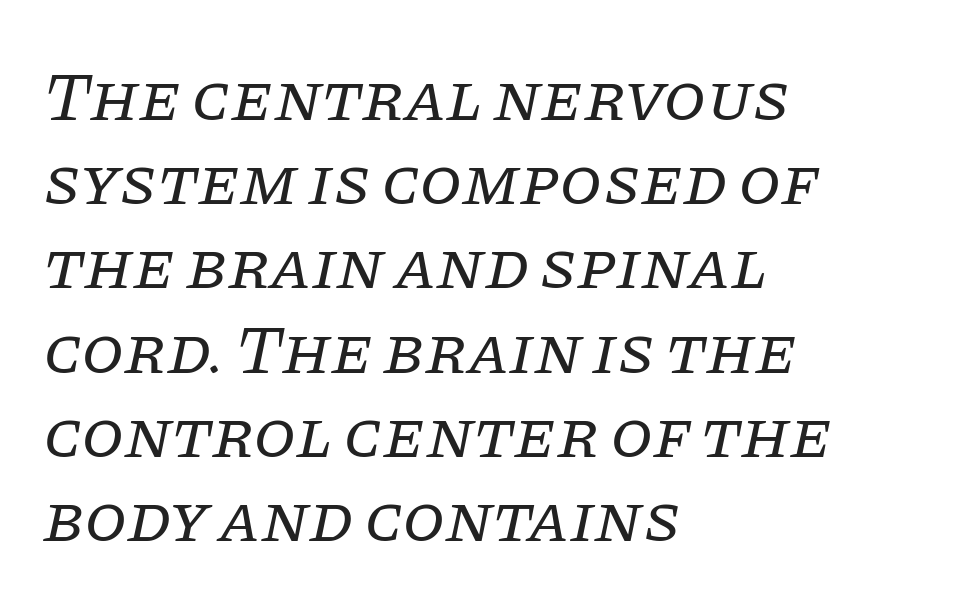
Is this a fixed-width face? No — the glyphs have proportional, varying widths. Old-style or modern, the face here clearly has serifs. Slant detected: the letters are inclined. Look at the tracking — it's just the regular setting, nothing added. Bold? No — there's no thickening of the strokes. Rule under the text: the space is simply empty.
